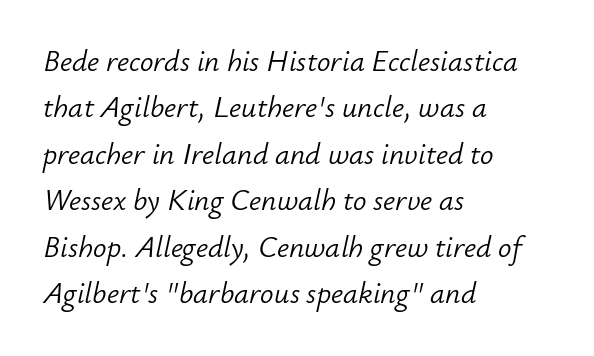
Each new line begins a customary step beneath the previous one. Think standard paragraph weight, or any step lighter than that. The zone under the glyphs is completely vacant. The text block is weighted toward the left margin, trailing off unevenly rightward. Note the varied advance widths — an 'i' is clearly narrower than an 'm'. The specimen reads as italic at a glance.
